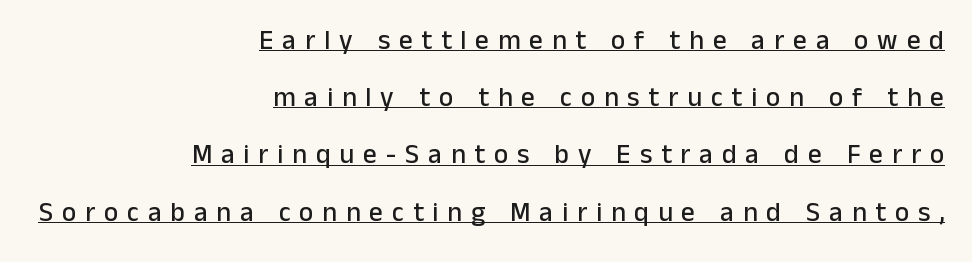
Has an underline been added? It has. When letters stand straight like this, we call the style roman or upright. Substantial extra tracking has been applied to these lines. Leading: increased. Teacher's note: observe the even right margin — that is flush-right alignment.
